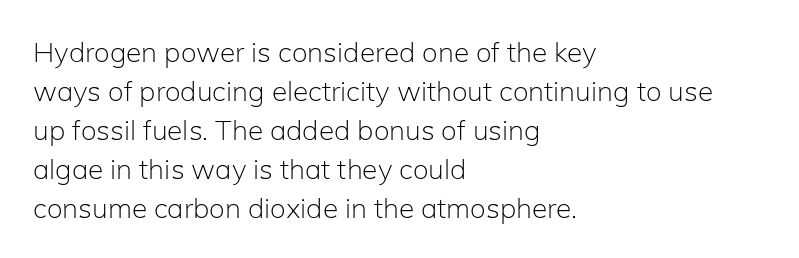
{"serif": "no", "italic": "no", "bold": "no", "weight": "light", "width": "normal", "stroke_contrast": "low", "x_height": "medium", "monospaced": "no", "underline": "no", "align": "left", "line_spacing": "normal", "line_spacing_ratio": 1.39, "letter_spacing": "normal", "letter_spacing_em": 0.0, "glyph_px": 28}
